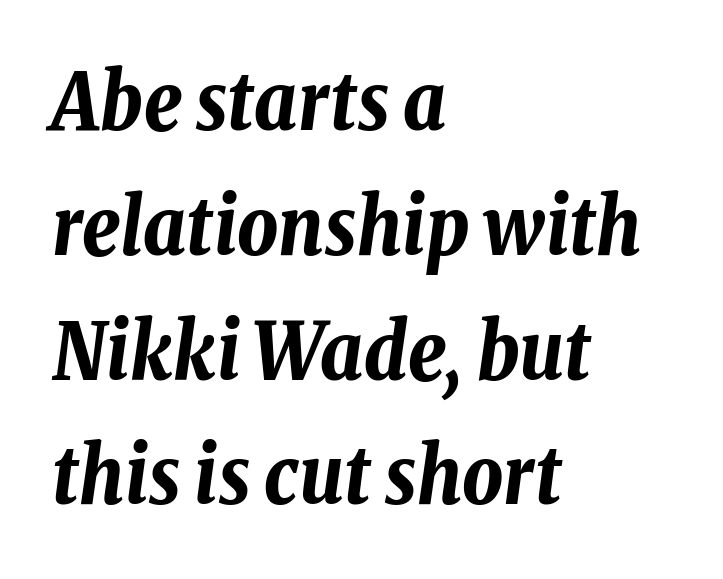
{"italic": "yes", "lean": "right", "slant_degrees": 8, "bold": "yes", "weight": "bold", "width": "condensed", "stroke_contrast": "low", "x_height": "medium", "monospaced": "no", "underline": "no", "align": "left", "line_spacing": "normal", "line_spacing_ratio": 1.58, "letter_spacing": "normal", "letter_spacing_em": 0.0, "glyph_px": 79}
